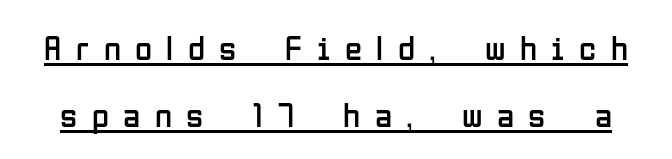
The image shows 35 px regular-weight, condensed sans-serif type, upright; set loose line spacing (1.91x), unusually wide letter spacing (+0.41 em), underlined; low stroke contrast and a medium x-height.
